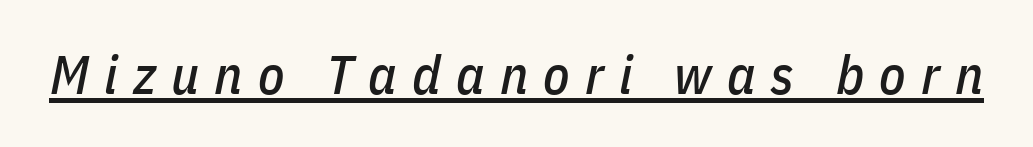
Q: Is the text italic (slanted)? A: Yes, it leans right by about 11 degrees.
Q: Is the text underlined? A: Yes.
Q: Is the spacing between letters normal or unusually wide? A: Unusually wide.
Q: Width (condensed, normal, or wide)? A: Condensed.
Q: Stroke contrast? A: Low.
Q: x-height? A: Medium.
Q: Monospaced? A: No.
